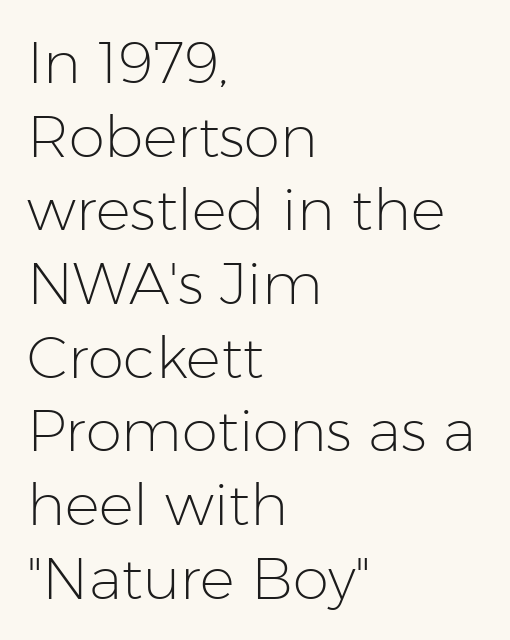
The image shows 58 px light sans-serif type, upright; set left-aligned, normal line spacing (1.27x), normal letter spacing, not underlined; low stroke contrast and a medium x-height.
